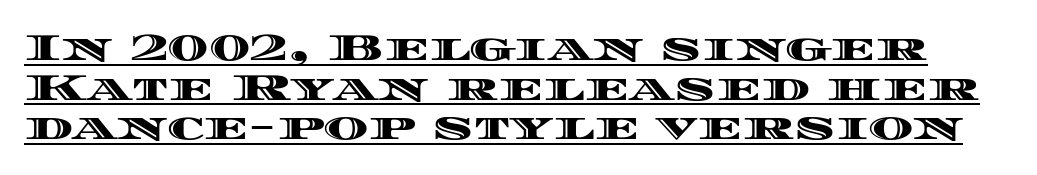
Q: Is the text italic (slanted)? A: No, it is upright.
Q: Is the text underlined? A: Yes.
Q: Is the spacing between letters normal or unusually wide? A: Normal.
Q: Is the spacing between lines tight, normal or loose? A: Tight.
Q: Width (condensed, normal, or wide)? A: Wide.
Q: x-height? A: Large.
Q: Monospaced? A: No.
